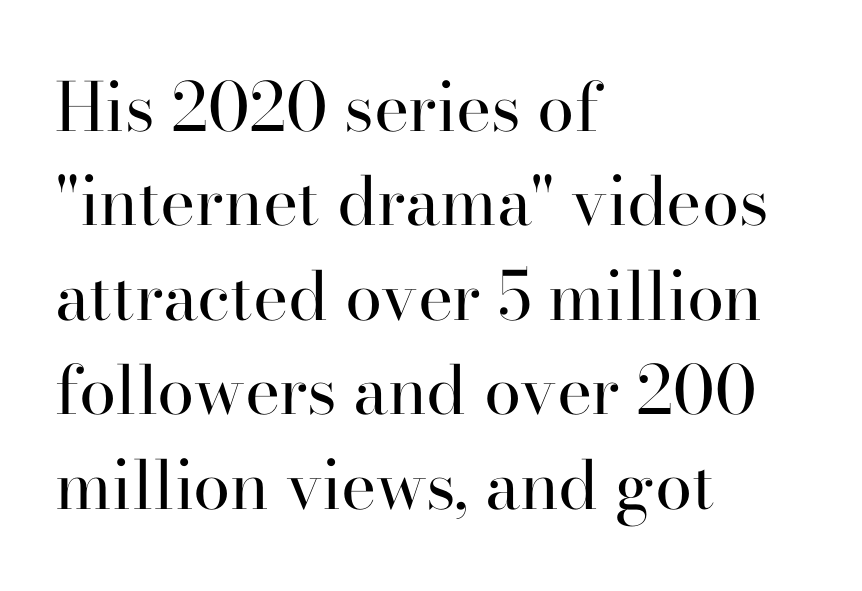
The image shows 67 px regular-weight serif type, upright; set left-aligned, normal line spacing (1.41x), normal letter spacing, not underlined; high stroke contrast and a small x-height.
